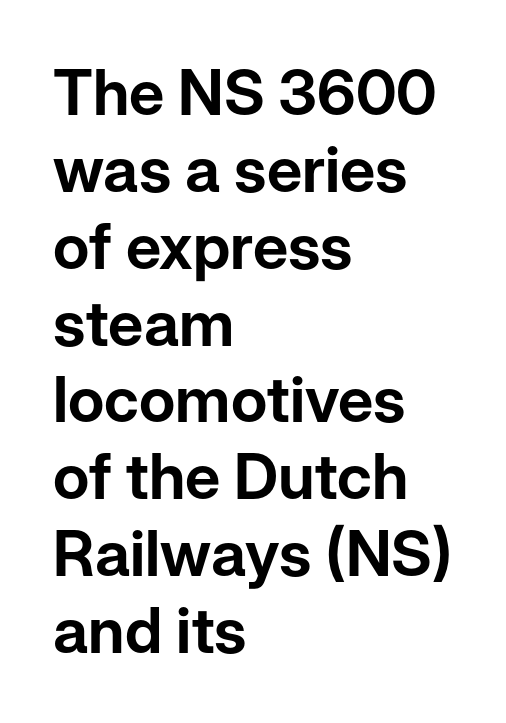
Horizontally, the lines are justified to the leading edge only. The axis of the letterforms is exactly vertical. Each word holds together tightly as a unit, with standard inter-letter gaps. Nobody drew a line under any word here. This sample has the flowing, uneven cadence of proportional lettering.
